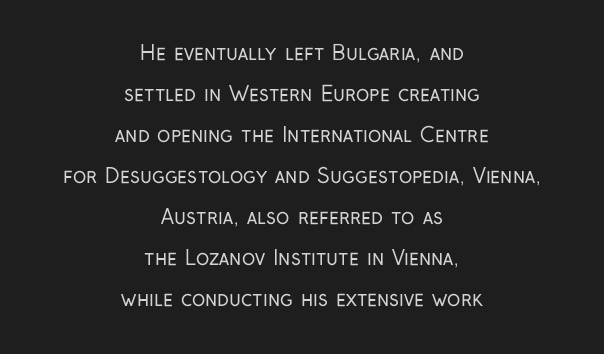
{"italic": "no", "bold": "no", "underline": "no", "align": "center", "line_spacing": "loose", "line_spacing_ratio": 2.05, "letter_spacing": "normal", "letter_spacing_em": 0.0, "glyph_px": 20}
